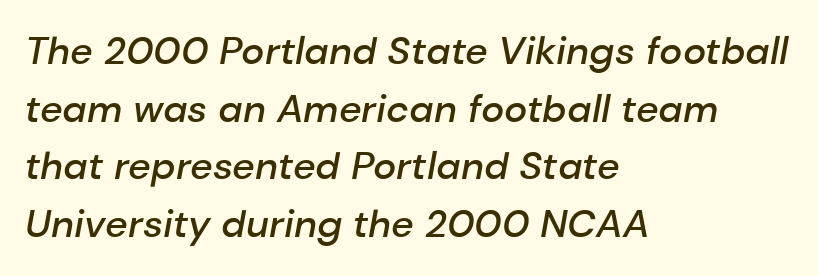
The letters advance in unequal steps, a hallmark of proportional type. Italic: yes, the glyphs are oblique. These lines carry some extra weight — a demibold, not a full bold. The compositor pushed each line to the left boundary. Leading matches the norm, producing a regular column.
